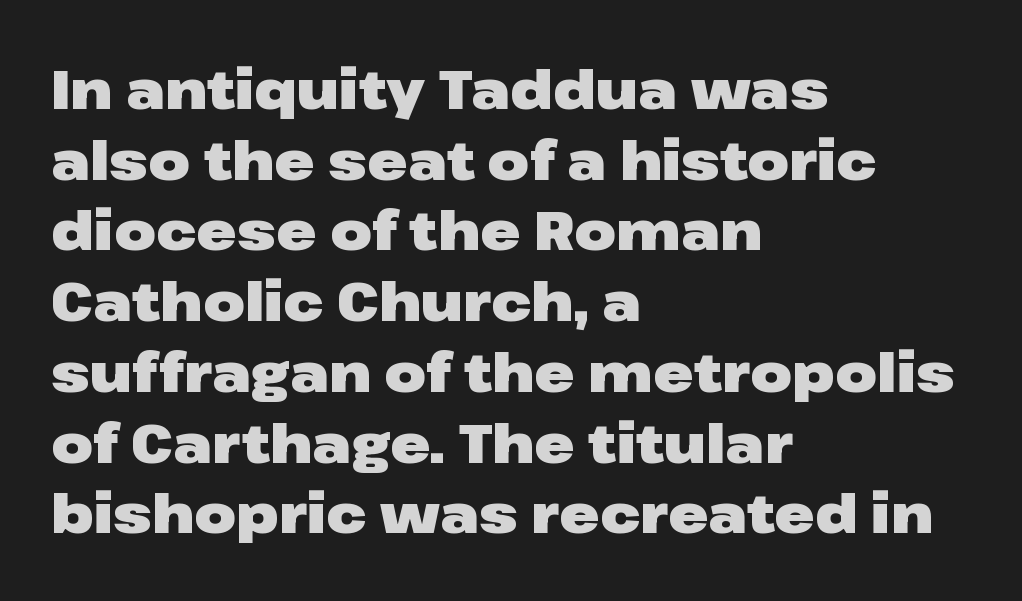
Horizontally, the lines are justified to the leading edge only. Each letter keeps its own natural width here, so spacing adapts to shape. Letterform terminals end flat and unadorned throughout the passage. Tracking here is standard; glyphs follow each other at the usual distance. If you drew a line through each stem, it would be perfectly vertical. Weight check: bold — yes, fully.
